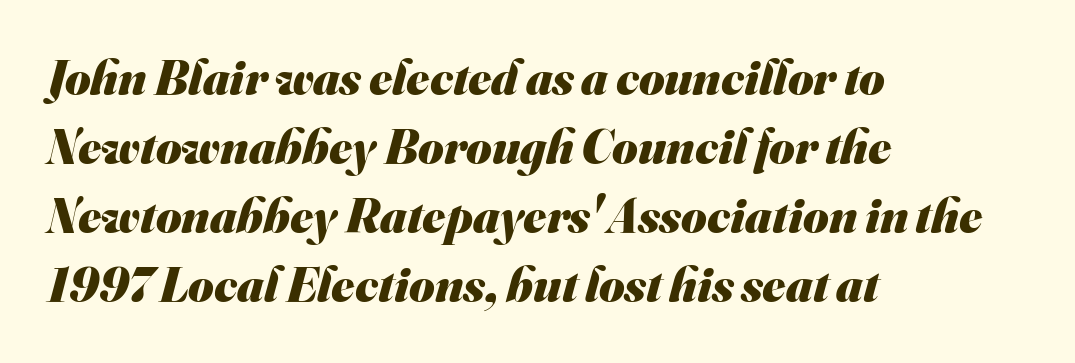
The image shows 49 px heavy sans-serif type; set left-aligned, normal line spacing (1.41x), normal letter spacing, not underlined; medium stroke contrast and a small x-height.
